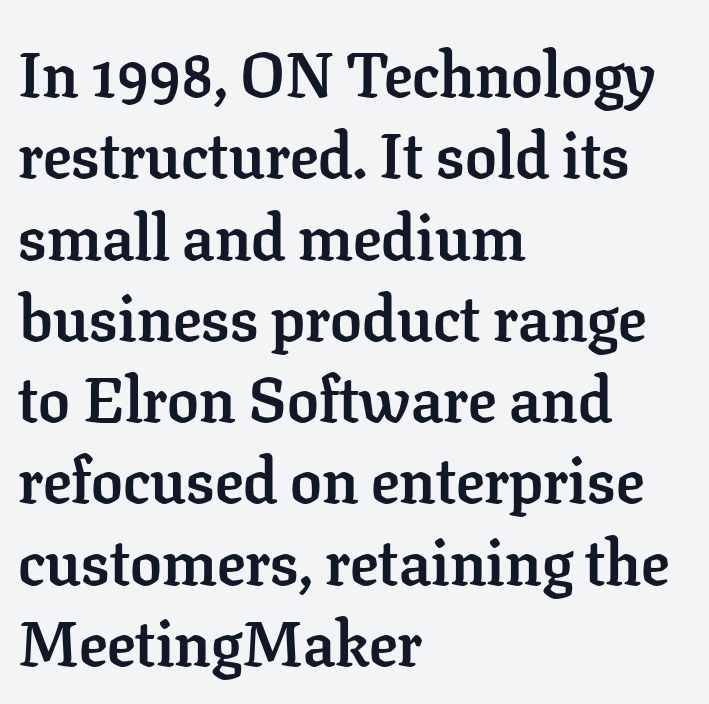
The image shows 63 px semibold serif type, upright; set left-aligned, normal line spacing (1.29x), normal letter spacing, not underlined; low stroke contrast and a medium x-height.
